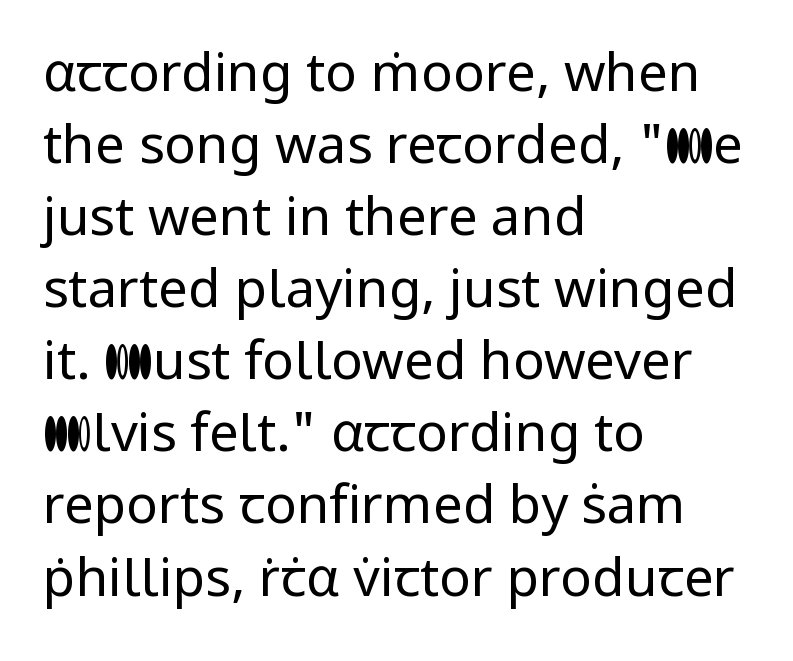
Q: Is the text bold? A: No.
Q: Is the text italic (slanted)? A: No, it is upright.
Q: Is the typeface a serif or a sans-serif typeface? A: Sans-serif.
Q: Is the text underlined? A: No.
Q: How is the paragraph aligned? A: Left-aligned.
Q: Is the spacing between letters normal or unusually wide? A: Normal.
Q: Is the spacing between lines tight, normal or loose? A: Normal.
Q: Width (condensed, normal, or wide)? A: Normal.
Q: Stroke contrast? A: Low.
Q: x-height? A: Medium.
Q: Monospaced? A: No.
